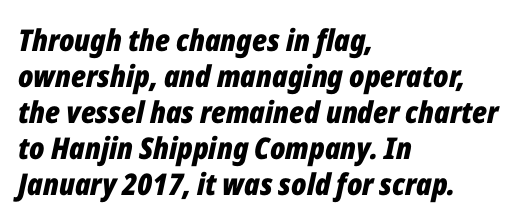
The line texture is even and compact thanks to regular tracking. The letters are bold, with thick, heavy strokes. A typesetter would call this proportional, since set widths differ per character. Honestly, there is no underline to notice here at all. Typeset ragged right — the left edge is the straight one.
